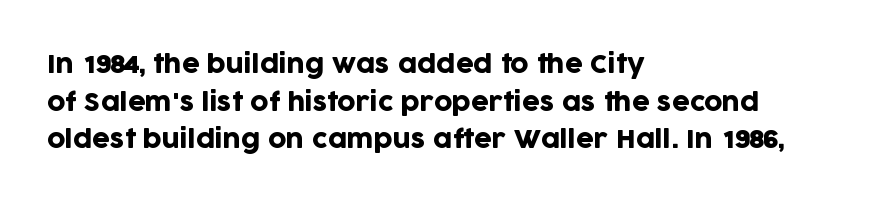
Descender tails drop into unmarked territory. If you drew a ruler down the left edge, every line would touch it. Nope, not italic — everything's standing straight. Successive baselines arrive at the customary interval. Tracking value appears to be zero — textbook default spacing.
